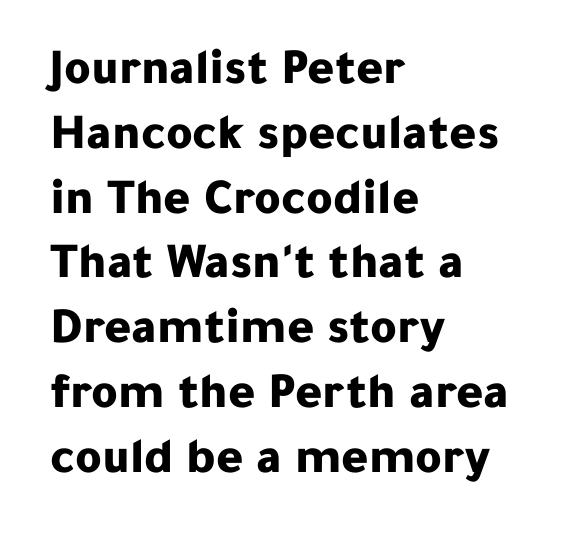
{"serif": "no", "italic": "no", "bold": "yes", "weight": "bold", "width": "normal", "stroke_contrast": "low", "x_height": "medium", "monospaced": "no", "underline": "no", "align": "left", "line_spacing": "normal", "line_spacing_ratio": 1.27, "letter_spacing": "normal", "letter_spacing_em": 0.0, "glyph_px": 51}
